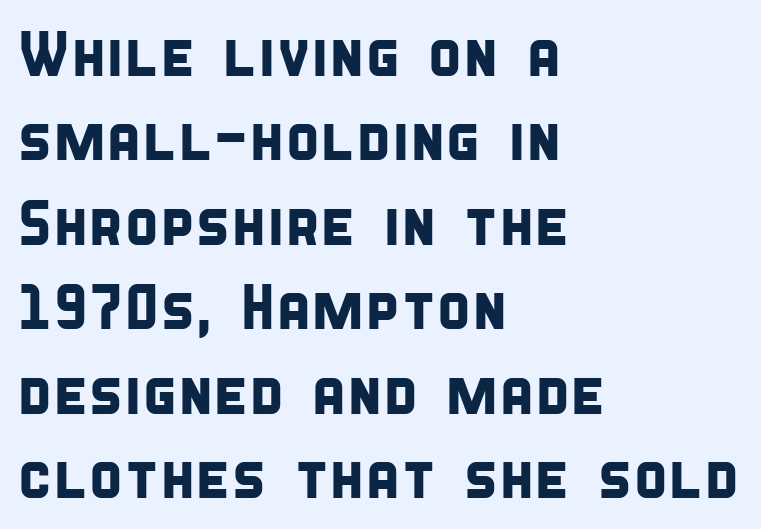
Q: Is the typeface a serif or a sans-serif typeface? A: Sans-serif.
Q: Is the text underlined? A: No.
Q: How is the paragraph aligned? A: Left-aligned.
Q: Is the spacing between letters normal or unusually wide? A: Normal.
Q: Is the spacing between lines tight, normal or loose? A: Normal.
Q: Width (condensed, normal, or wide)? A: Condensed.
Q: Stroke contrast? A: Low.
Q: x-height? A: Large.
Q: Monospaced? A: No.
